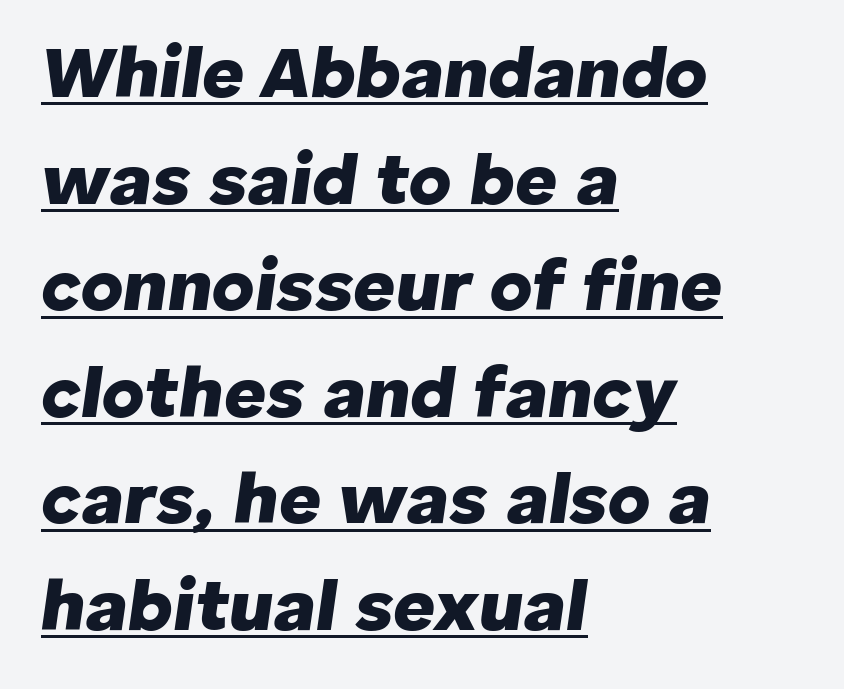
Q: Is the text bold? A: Yes.
Q: Is the text italic (slanted)? A: Yes, it leans right by about 8 degrees.
Q: Is the text underlined? A: Yes.
Q: How is the paragraph aligned? A: Left-aligned.
Q: Is the spacing between letters normal or unusually wide? A: Normal.
Q: Is the spacing between lines tight, normal or loose? A: Normal.
Q: Width (condensed, normal, or wide)? A: Normal.
Q: Stroke contrast? A: Low.
Q: x-height? A: Medium.
Q: Monospaced? A: No.
